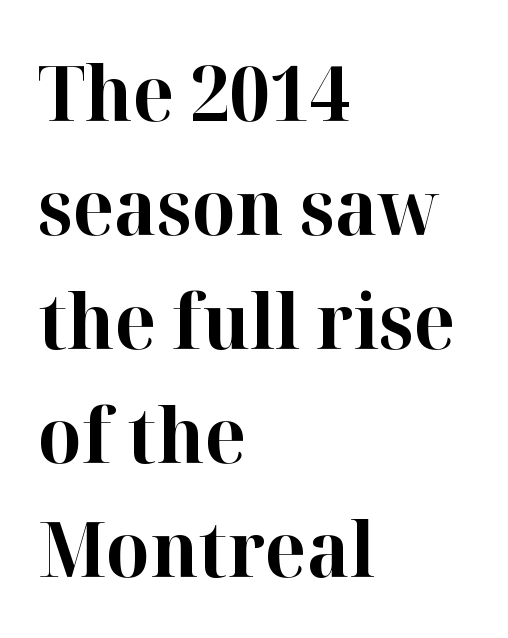
The image shows 77 px bold serif type, upright; set left-aligned, normal line spacing (1.48x), normal letter spacing, not underlined; high stroke contrast and a medium x-height.
